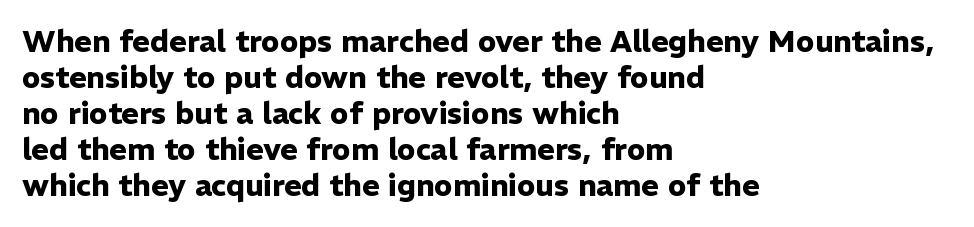
The image shows 30 px heavy sans-serif type, upright; set left-aligned, line spacing 1.2x, normal letter spacing, not underlined; low stroke contrast and a medium x-height.
